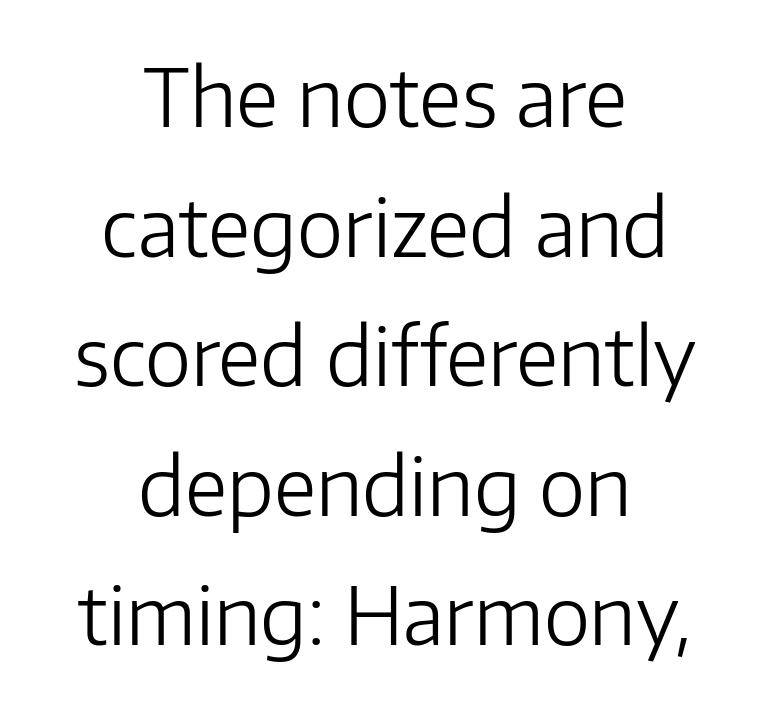
The image shows 79 px light sans-serif type, upright; set centered, normal line spacing (1.64x), normal letter spacing, not underlined; low stroke contrast and a medium x-height.
